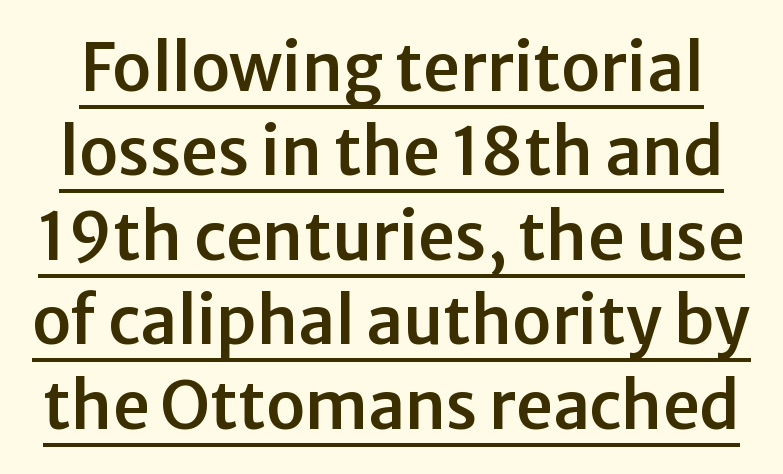
This sample keeps an unexceptional amount of space between lines. The lettering holds an erect, upright posture throughout. Grotesque or geometric, the face here clearly has no serifs. The passage shown is underscored from start to finish.
